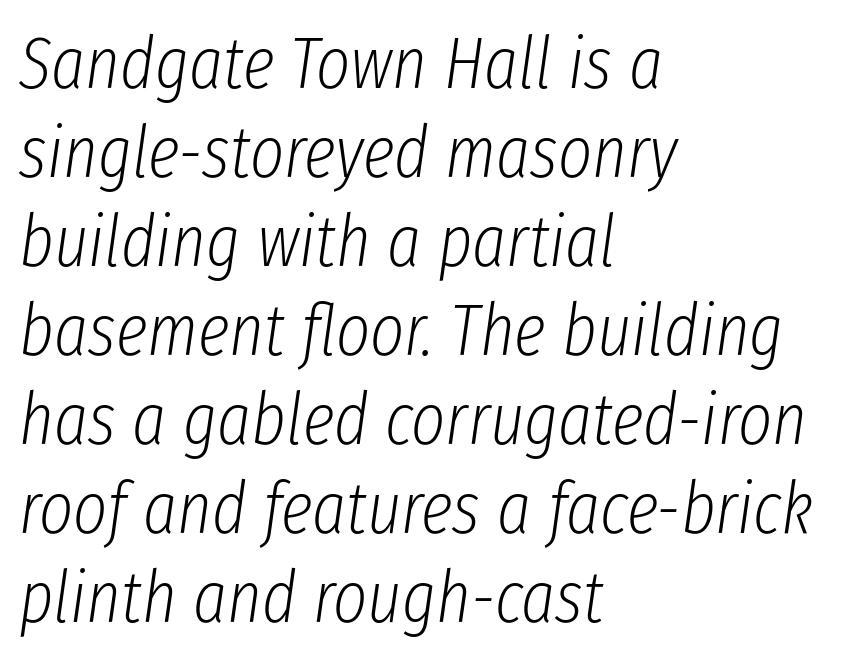
The string is rendered with underlining switched off. No extra ink here — the face is not bold. Horizontally, the lines are justified to the leading edge only. The letters advance in unequal steps, a hallmark of proportional type. Spacing between characters is what you'd get straight out of the box.
